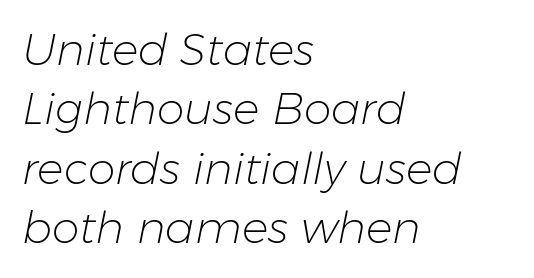
Posture: slanted. Reading down the block, your eye returns to a fixed left position each line. The typesetting does not lean heavy: it is not bold. Leading matches the norm, producing a regular column. Note the varied advance widths — an 'i' is clearly narrower than an 'm'. You could call the tracking neutral — neither tight nor loose.
